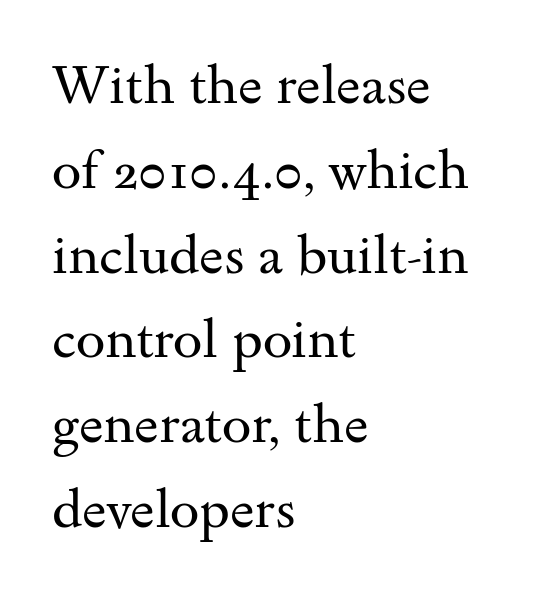
Q: Is the text bold? A: No.
Q: Is the text italic (slanted)? A: No, it is upright.
Q: Is the typeface a serif or a sans-serif typeface? A: Serif.
Q: Is the text underlined? A: No.
Q: How is the paragraph aligned? A: Left-aligned.
Q: Is the spacing between letters normal or unusually wide? A: Normal.
Q: Is the spacing between lines tight, normal or loose? A: Normal.
Q: Width (condensed, normal, or wide)? A: Wide.
Q: Stroke contrast? A: Medium.
Q: x-height? A: Small.
Q: Monospaced? A: No.
